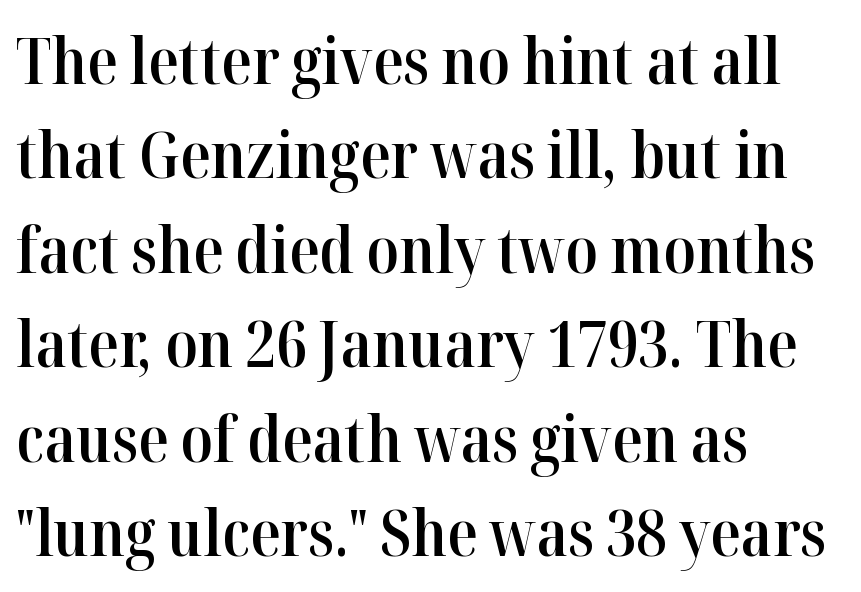
Q: Is the text bold? A: Semi-bold.
Q: Is the text italic (slanted)? A: No, it is upright.
Q: Is the typeface a serif or a sans-serif typeface? A: Serif.
Q: Is the text underlined? A: No.
Q: How is the paragraph aligned? A: Left-aligned.
Q: Is the spacing between letters normal or unusually wide? A: Normal.
Q: Is the spacing between lines tight, normal or loose? A: Normal.
Q: Width (condensed, normal, or wide)? A: Normal.
Q: Stroke contrast? A: High.
Q: x-height? A: Medium.
Q: Monospaced? A: No.
